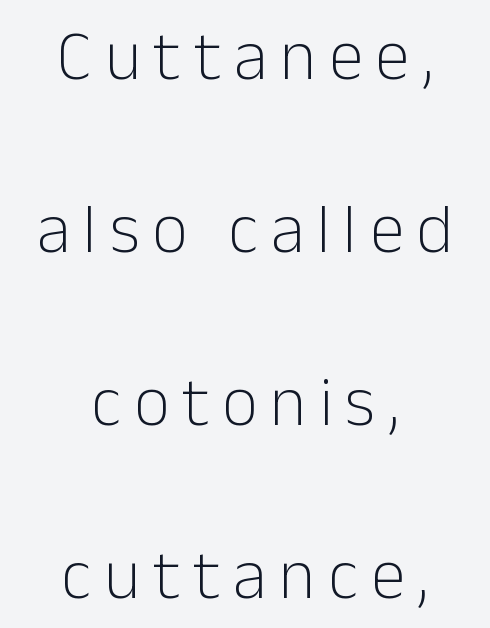
Q: Is the text bold? A: No.
Q: Is the text italic (slanted)? A: No, it is upright.
Q: Is the typeface a serif or a sans-serif typeface? A: Sans-serif.
Q: Is the text underlined? A: No.
Q: How is the paragraph aligned? A: Centered.
Q: Is the spacing between lines tight, normal or loose? A: Loose.
Q: Width (condensed, normal, or wide)? A: Normal.
Q: Stroke contrast? A: Low.
Q: x-height? A: Medium.
Q: Monospaced? A: No.
